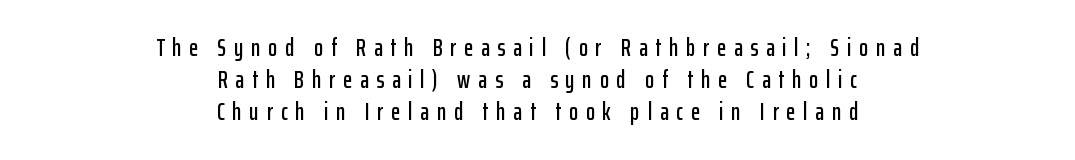
Q: Is the text italic (slanted)? A: No, it is upright.
Q: Is the text underlined? A: No.
Q: How is the paragraph aligned? A: Centered.
Q: Is the spacing between letters normal or unusually wide? A: Unusually wide.
Q: Is the spacing between lines tight, normal or loose? A: Normal.
